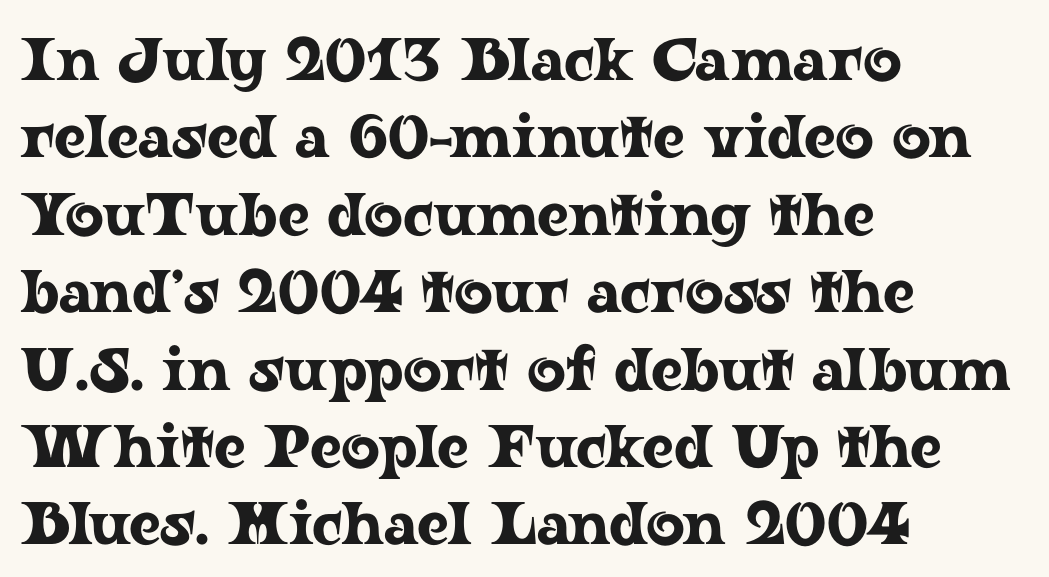
You can tell from the footed stems that serif type was used. The lettering stays uniformly vertical, giving the passage a roman look. Is the block centered? No — it sits flush against the left margin. This sample uses plain, unmodified letter spacing. No word sits above an underline.
